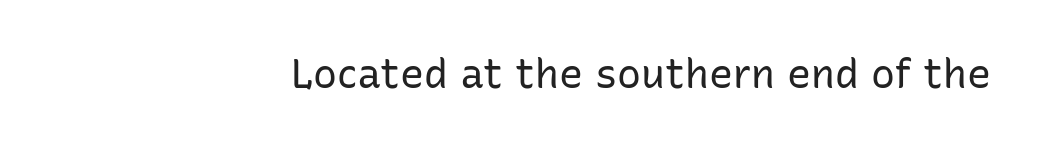
Italic: no, the glyphs are upright roman. These lines are rendered in a variable-pitch font. Just letters on the line, the space beneath them empty. Honestly, the letter spacing is just normal — you wouldn't notice it.
